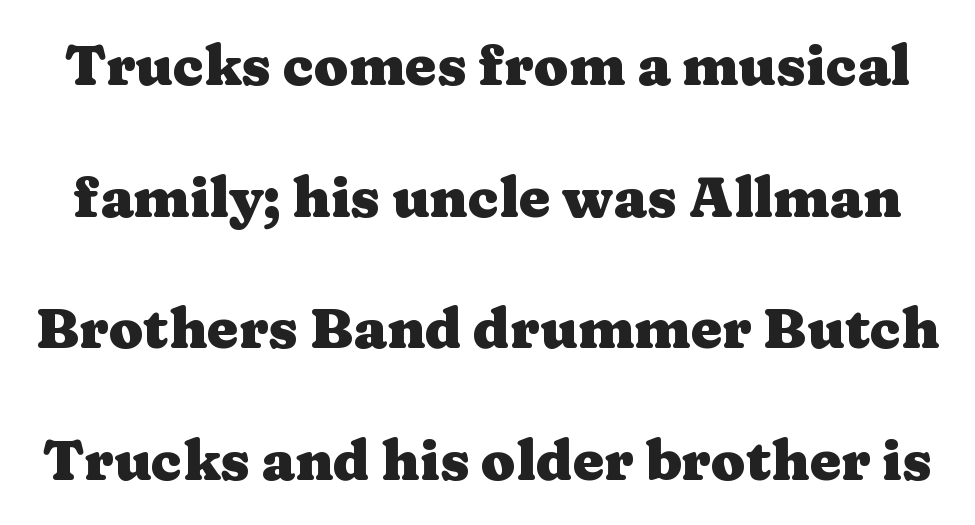
Successive baselines arrive slowly, with a big drop between each. Serifs: yes, visible at the terminals of the letterforms. Thick stems and heavy bowls — unmistakably bold. The tracking reads as untouched default to a designer's eye.
